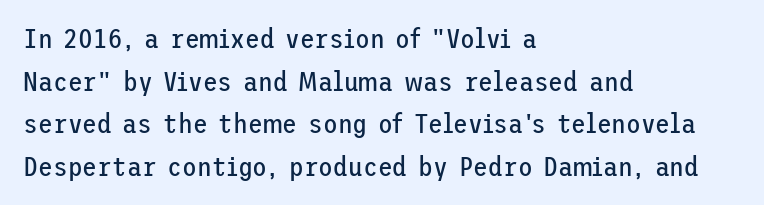
Q: Is the text bold? A: No.
Q: Is the text italic (slanted)? A: No, it is upright.
Q: Is the text underlined? A: No.
Q: How is the paragraph aligned? A: Left-aligned.
Q: Is the spacing between letters normal or unusually wide? A: Normal.
Q: Is the spacing between lines tight, normal or loose? A: Normal.
